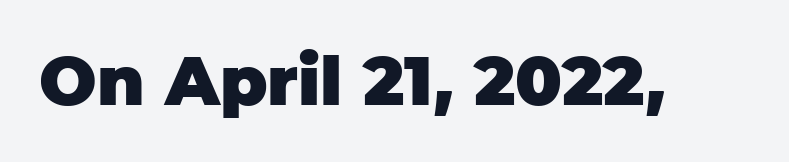
{"serif": "no", "italic": "no", "bold": "yes", "weight": "heavy", "width": "normal", "stroke_contrast": "low", "x_height": "large", "monospaced": "no", "underline": "no", "letter_spacing": "normal", "letter_spacing_em": 0.0, "glyph_px": 68}
